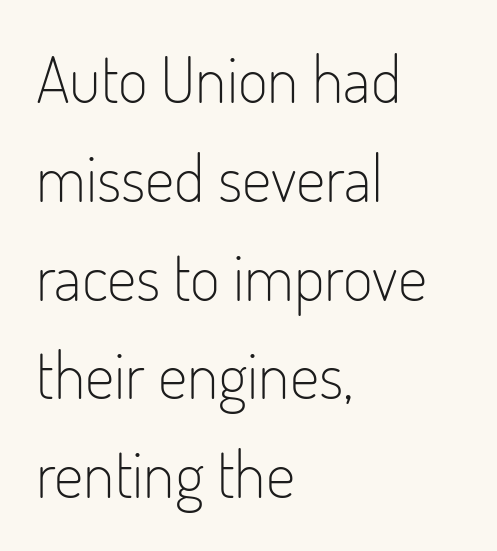
The setting favours the left margin, as ordinary paragraphs usually do. The letters carry no serifs — their stems end cleanly without finishing strokes. Clear beneath every line of the passage. Letter spacing: default.
